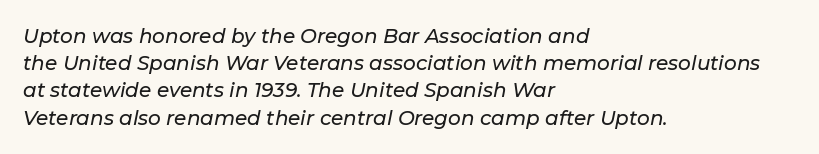
Q: Is the text italic (slanted)? A: Yes, it leans right by about 11 degrees.
Q: Is the text underlined? A: No.
Q: How is the paragraph aligned? A: Left-aligned.
Q: Is the spacing between letters normal or unusually wide? A: Normal.
Q: Is the spacing between lines tight, normal or loose? A: Normal.
